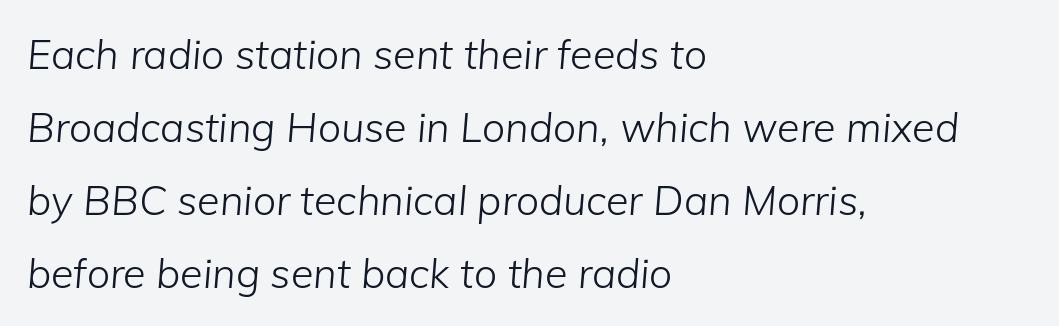
The weight would be labelled regular, book, light, or lighter still. These lines are rendered in a variable-pitch font. Does the lettering tilt? It does — this is italic. The lines in this sample share a left origin and differ only in where they stop. The string is rendered with underlining switched off.
